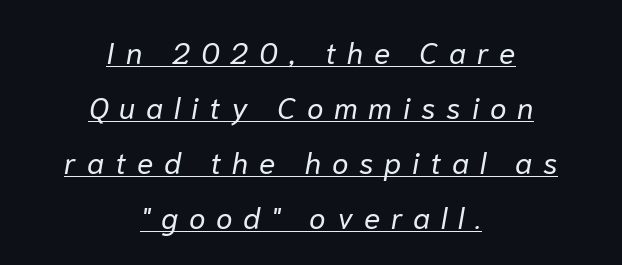
Q: Is the text bold? A: No.
Q: Is the text italic (slanted)? A: Yes, it leans right by about 10 degrees.
Q: Is the text underlined? A: Yes.
Q: How is the paragraph aligned? A: Centered.
Q: Is the spacing between letters normal or unusually wide? A: Unusually wide.
Q: Width (condensed, normal, or wide)? A: Normal.
Q: Stroke contrast? A: Low.
Q: x-height? A: Medium.
Q: Monospaced? A: No.
